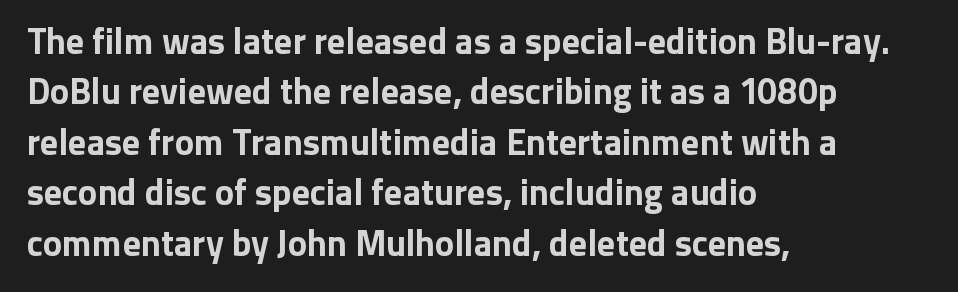
This sample uses plain, unmodified letter spacing. Spacing verdict: proportional, widths tailored to each character. Regarding leading, the lines here are spaced in the standard way. The string is rendered with underlining switched off. A dark, heavy texture on the line: the type is bold.
